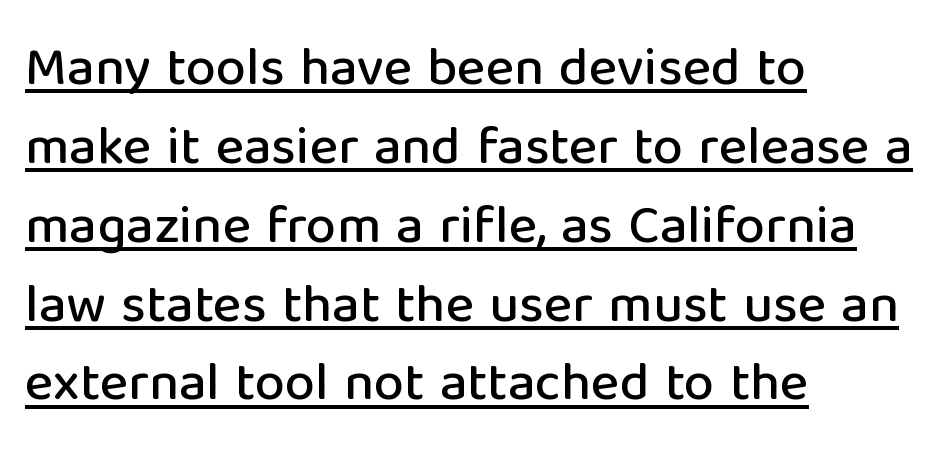
The image shows 54 px sans-serif type, upright; set left-aligned, normal line spacing (1.46x), normal letter spacing, underlined; low stroke contrast and a medium x-height.
